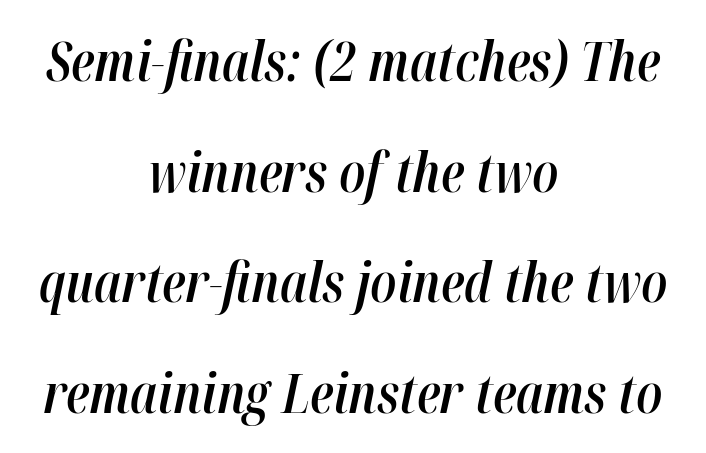
{"italic": "yes", "lean": "right", "slant_degrees": 12, "bold": "semi", "weight": "semibold", "width": "condensed", "stroke_contrast": "high", "x_height": "medium", "monospaced": "no", "underline": "no", "align": "center", "line_spacing": "loose", "line_spacing_ratio": 2.05, "letter_spacing": "normal", "letter_spacing_em": 0.0, "glyph_px": 54}
